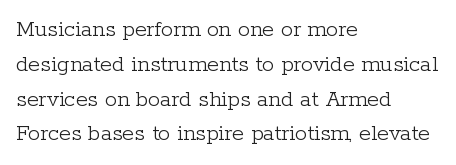
Summary of weight: not heavy and not bold. The passage shown stacks its lines at a standard gap. Upright lettering throughout. Tracking value appears to be zero — textbook default spacing.
